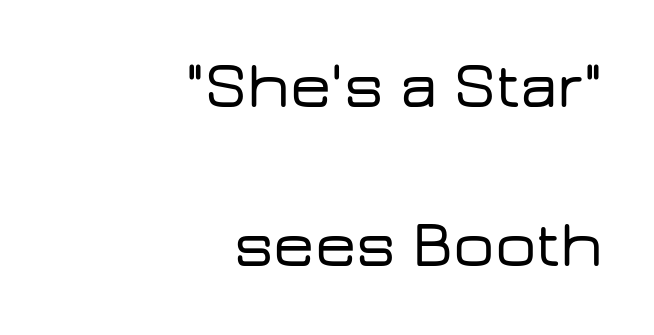
Q: Is the text italic (slanted)? A: No, it is upright.
Q: Is the typeface a serif or a sans-serif typeface? A: Sans-serif.
Q: Is the text underlined? A: No.
Q: How is the paragraph aligned? A: Right-aligned.
Q: Is the spacing between letters normal or unusually wide? A: Normal.
Q: Is the spacing between lines tight, normal or loose? A: Loose.
Q: Width (condensed, normal, or wide)? A: Wide.
Q: Stroke contrast? A: Low.
Q: x-height? A: Medium.
Q: Monospaced? A: No.
